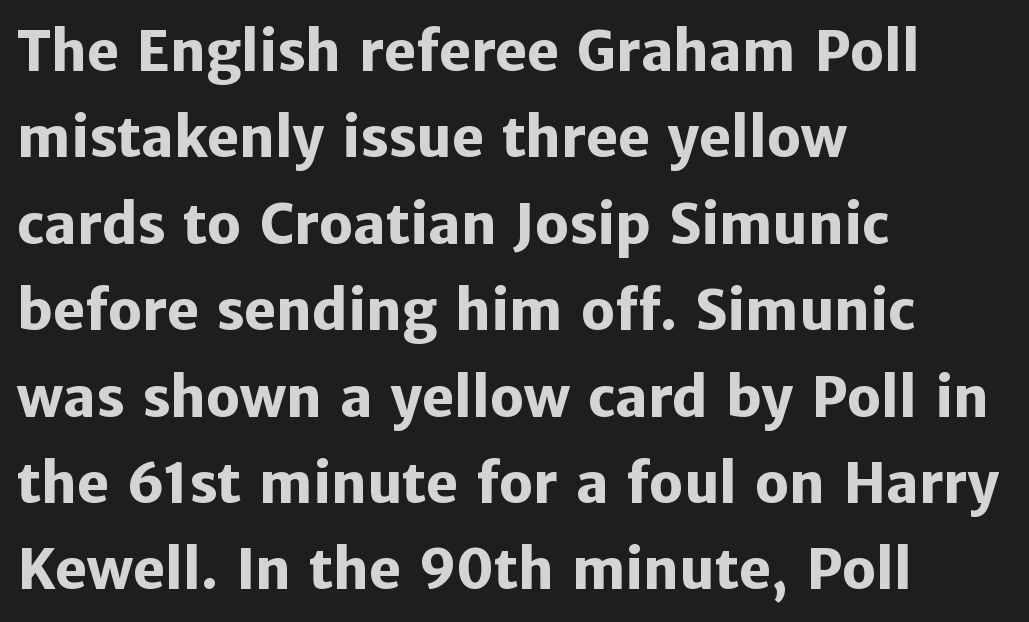
The rendering uses a moderate line-height, typical for paragraphs. Caption: multi-line text, flush left, ragged right. These lines are rendered in a variable-pitch font. The rendering uses a bold face; every stroke is thick and dark. The rendering keeps characters at their native spacing. Does the lettering tilt? It doesn't — this is upright.
